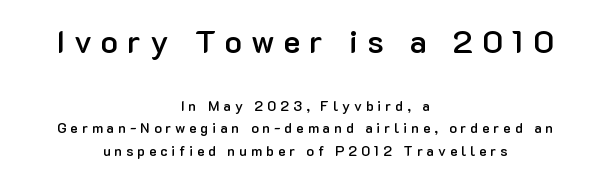
Q: Is the text bold? A: Semi-bold.
Q: Is the text italic (slanted)? A: No, it is upright.
Q: Is the typeface a serif or a sans-serif typeface? A: Sans-serif.
Q: Is the text underlined? A: No.
Q: How is the paragraph aligned? A: Centered.
Q: Is the spacing between letters normal or unusually wide? A: Unusually wide.
Q: Is the spacing between lines tight, normal or loose? A: Normal.
Q: Which block of text is set in a larger size, the first (top) or the second (bottom)? A: The first (top) one.
Q: Width (condensed, normal, or wide)? A: Normal.
Q: Stroke contrast? A: Low.
Q: x-height? A: Medium.
Q: Monospaced? A: No.
